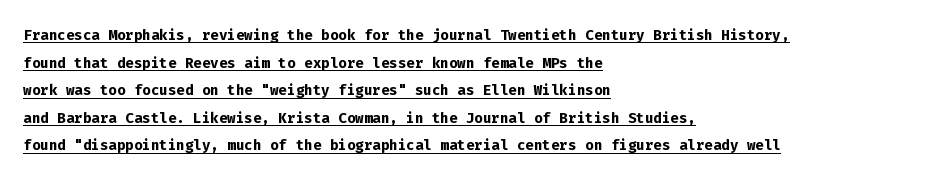
The image shows 20 px bold type, upright; set left-aligned, normal line spacing (1.38x), normal letter spacing, underlined.
